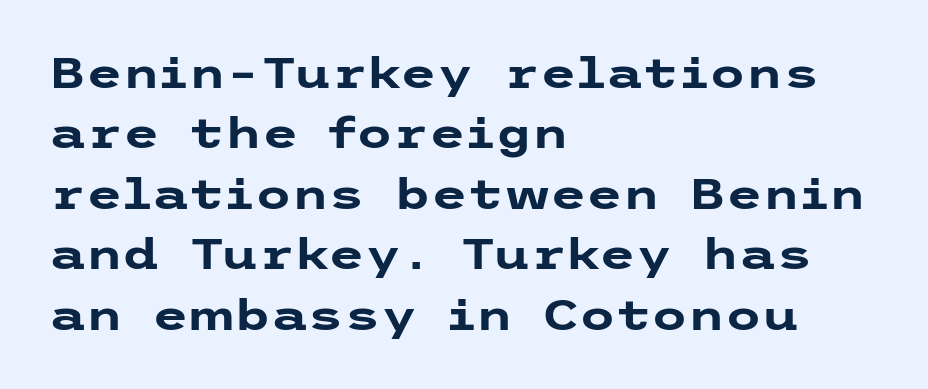
Q: Is the text bold? A: Yes.
Q: Is the text italic (slanted)? A: No, it is upright.
Q: Is the typeface a serif or a sans-serif typeface? A: Sans-serif.
Q: Is the text underlined? A: No.
Q: How is the paragraph aligned? A: Left-aligned.
Q: Is the spacing between letters normal or unusually wide? A: Normal.
Q: Is the spacing between lines tight, normal or loose? A: Normal.
Q: Width (condensed, normal, or wide)? A: Wide.
Q: Stroke contrast? A: Low.
Q: x-height? A: Medium.
